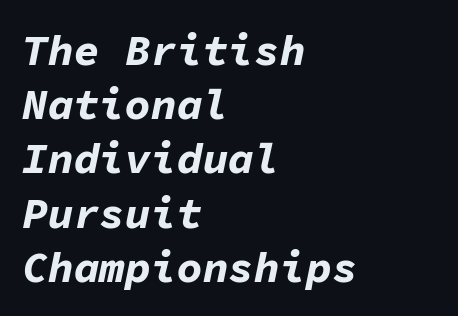
{"italic": "yes", "lean": "right", "slant_degrees": 11, "bold": "yes", "weight": "bold", "width": "normal", "stroke_contrast": "low", "x_height": "medium", "monospaced": "yes", "underline": "no", "align": "left", "line_spacing": "normal", "line_spacing_ratio": 1.26, "letter_spacing": "normal", "letter_spacing_em": 0.0, "glyph_px": 43}
